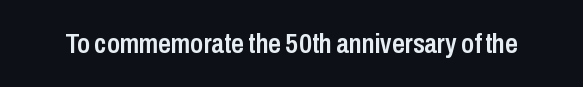
The passage shown is typed in a proportional face where columns would drift. Posture: straight, roman, zero tilt. Regarding serifs, this sample does without them. The glyphs have the mass of a demibold cut, below bold. Standard letterfit; no display-style spreading of the glyphs. The passage shown is not underscored anywhere.
